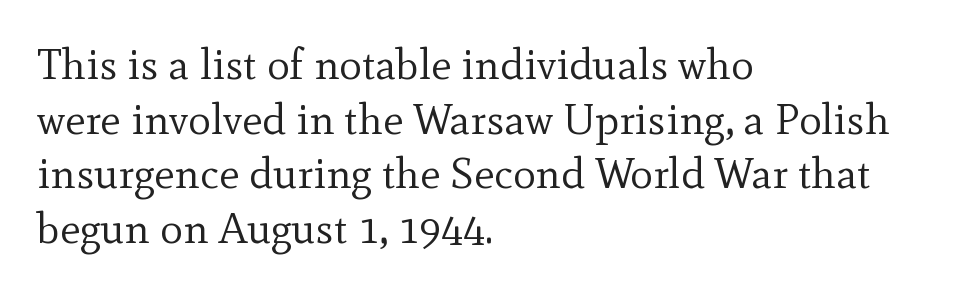
{"serif": "yes", "italic": "no", "bold": "no", "weight": "regular", "width": "normal", "x_height": "small", "monospaced": "no", "underline": "no", "align": "left", "line_spacing": "normal", "line_spacing_ratio": 1.27, "letter_spacing": "normal", "letter_spacing_em": 0.0, "glyph_px": 43}
